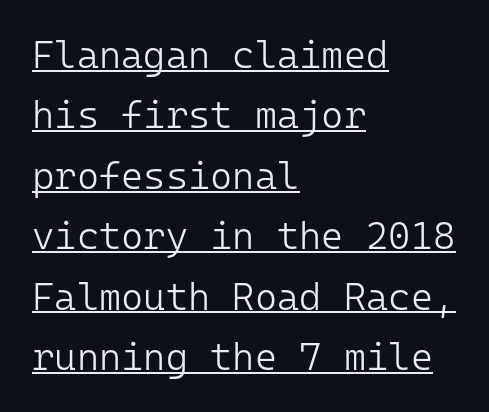
Q: Is the text bold? A: No.
Q: Is the text italic (slanted)? A: No, it is upright.
Q: Is the typeface a serif or a sans-serif typeface? A: Sans-serif.
Q: Is the text underlined? A: Yes.
Q: How is the paragraph aligned? A: Left-aligned.
Q: Is the spacing between letters normal or unusually wide? A: Normal.
Q: Is the spacing between lines tight, normal or loose? A: Normal.
Q: Width (condensed, normal, or wide)? A: Normal.
Q: Stroke contrast? A: Low.
Q: x-height? A: Medium.
Q: Monospaced? A: Yes.
